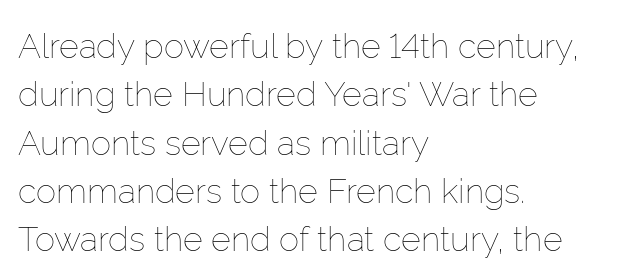
Q: Is the text bold? A: No.
Q: Is the text italic (slanted)? A: No, it is upright.
Q: Is the text underlined? A: No.
Q: How is the paragraph aligned? A: Left-aligned.
Q: Is the spacing between letters normal or unusually wide? A: Normal.
Q: Is the spacing between lines tight, normal or loose? A: Normal.
Q: Width (condensed, normal, or wide)? A: Normal.
Q: Stroke contrast? A: Low.
Q: x-height? A: Medium.
Q: Monospaced? A: No.
